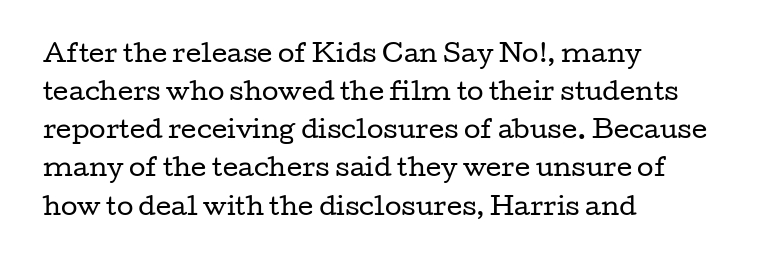
Is there much room between lines? A standard amount, neither cramped nor airy. A roman cut, with each character standing at attention. How are the letters spaced? Ordinarily, with no added tracking. This rendering features lettering with no underline. The paragraph shown leans on its left margin. The weight tops out at a normal text grade.
